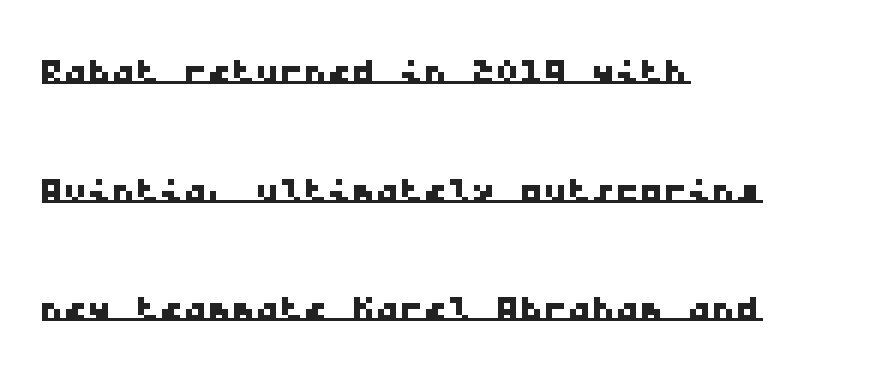
These characters rest on top of a visible drawn line. The letters march in equal steps, a hallmark of fixed-pitch type. This sample uses plain, unmodified letter spacing. Teacher's note: observe the even left margin — that is flush-left alignment.
